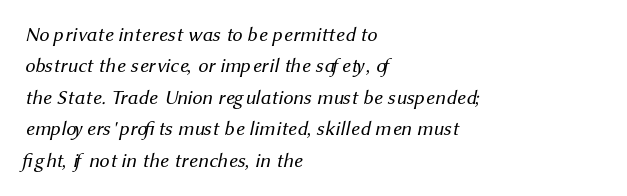
Q: Is the text bold? A: No.
Q: Is the text underlined? A: No.
Q: How is the paragraph aligned? A: Left-aligned.
Q: Is the spacing between letters normal or unusually wide? A: Normal.
Q: Is the spacing between lines tight, normal or loose? A: Normal.
